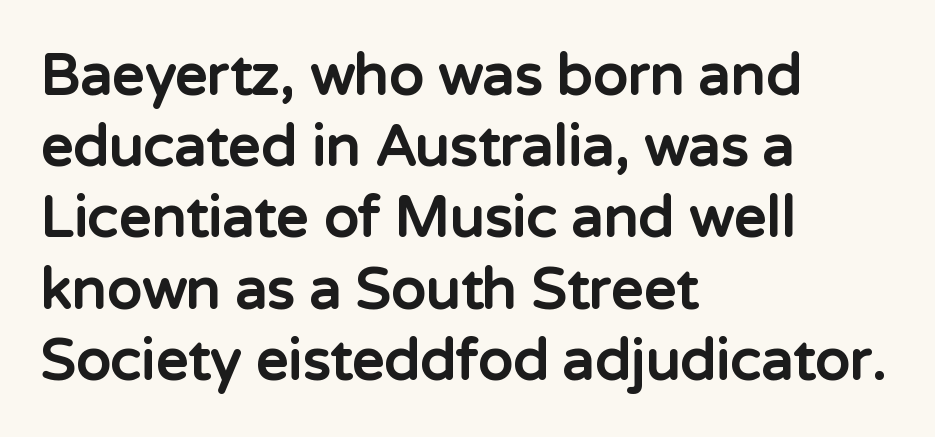
Q: Is the text bold? A: Yes.
Q: Is the text italic (slanted)? A: No, it is upright.
Q: Is the typeface a serif or a sans-serif typeface? A: Sans-serif.
Q: Is the text underlined? A: No.
Q: How is the paragraph aligned? A: Left-aligned.
Q: Is the spacing between letters normal or unusually wide? A: Normal.
Q: Is the spacing between lines tight, normal or loose? A: Normal.
Q: Width (condensed, normal, or wide)? A: Normal.
Q: Stroke contrast? A: Low.
Q: x-height? A: Medium.
Q: Monospaced? A: No.
